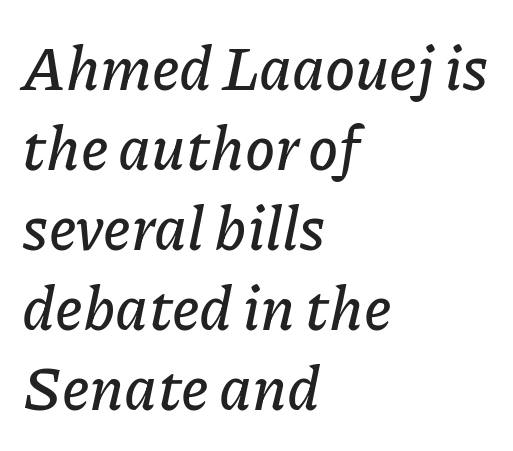
This rendering leaves character spacing at its baseline value. These lines were composed using italics. Spacing verdict: proportional, widths tailored to each character. Only glyphs here, with clear space below each row. These lines sit exactly where default settings would place them.
